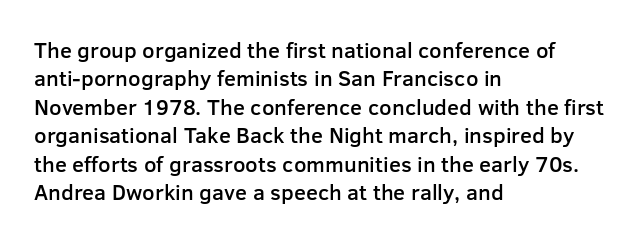
{"italic": "no", "bold": "semi", "underline": "no", "align": "left", "line_spacing": "normal", "line_spacing_ratio": 1.29, "letter_spacing": "normal", "letter_spacing_em": 0.0, "glyph_px": 22}
